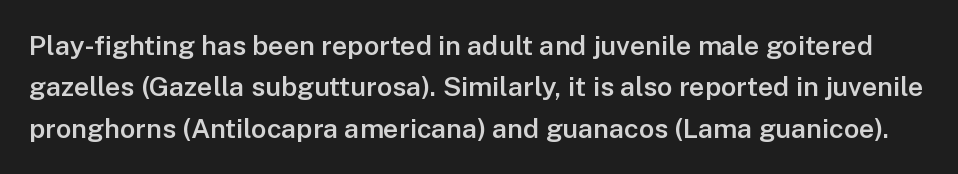
The area under the type is left untouched. How heavy is the stroke? Medium-heavy — a semibold, shy of bold. Whoever set this chose a conventional vertical rhythm. A typesetter would mark this as roman, not italic.
